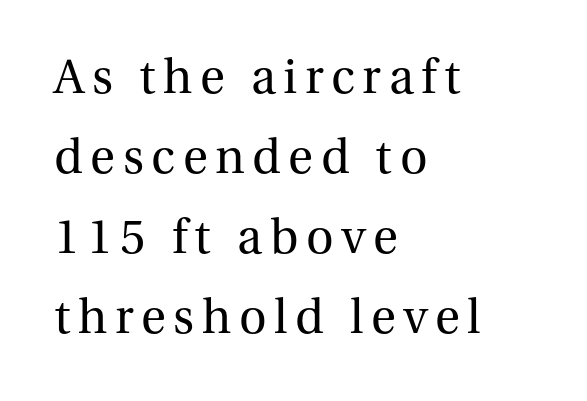
Whoever set this chose a conventional vertical rhythm. This reads as an unemphasized weight, regular at the heaviest. Here the designer chose a conventional face with non-uniform glyph widths. Each line starts at the same left margin while the right side varies.
